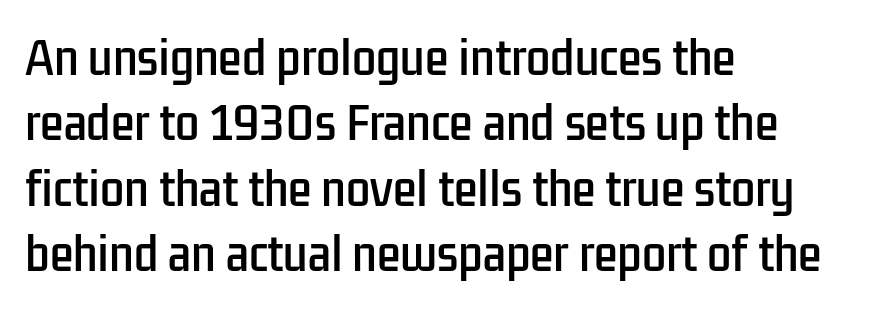
Q: Is the text italic (slanted)? A: No, it is upright.
Q: Is the typeface a serif or a sans-serif typeface? A: Sans-serif.
Q: Is the text underlined? A: No.
Q: How is the paragraph aligned? A: Left-aligned.
Q: Is the spacing between letters normal or unusually wide? A: Normal.
Q: Is the spacing between lines tight, normal or loose? A: Normal.
Q: Width (condensed, normal, or wide)? A: Condensed.
Q: Stroke contrast? A: Low.
Q: x-height? A: Medium.
Q: Monospaced? A: No.
